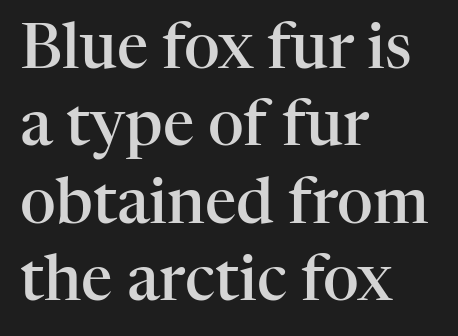
The image shows 62 px semibold serif type, upright; set left-aligned, normal line spacing (1.25x), normal letter spacing, not underlined; high stroke contrast and a medium x-height.
